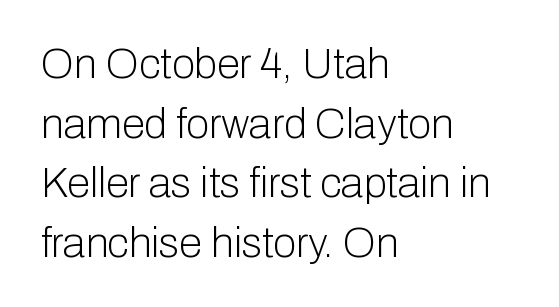
Alignment: flush left. Serifs: no, the terminals of the letterforms are clean. A typesetter would call this proportional, since set widths differ per character. Italic? Not at all — the glyphs are vertical. Weight class: somewhere from thin through regular. The designer left line spacing at the default.
